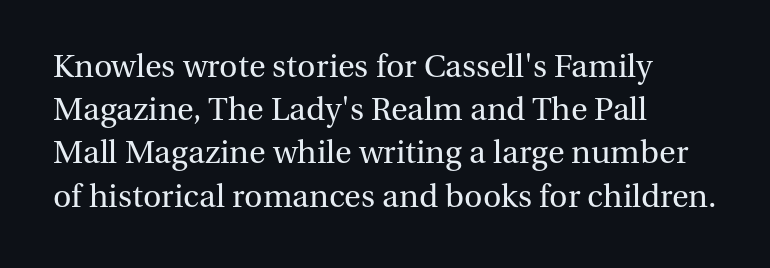
Q: Is the text bold? A: No.
Q: Is the text italic (slanted)? A: No, it is upright.
Q: Is the typeface a serif or a sans-serif typeface? A: Serif.
Q: Is the text underlined? A: No.
Q: How is the paragraph aligned? A: Left-aligned.
Q: Is the spacing between letters normal or unusually wide? A: Normal.
Q: Is the spacing between lines tight, normal or loose? A: Normal.
Q: Width (condensed, normal, or wide)? A: Normal.
Q: Stroke contrast? A: Medium.
Q: x-height? A: Medium.
Q: Monospaced? A: No.
